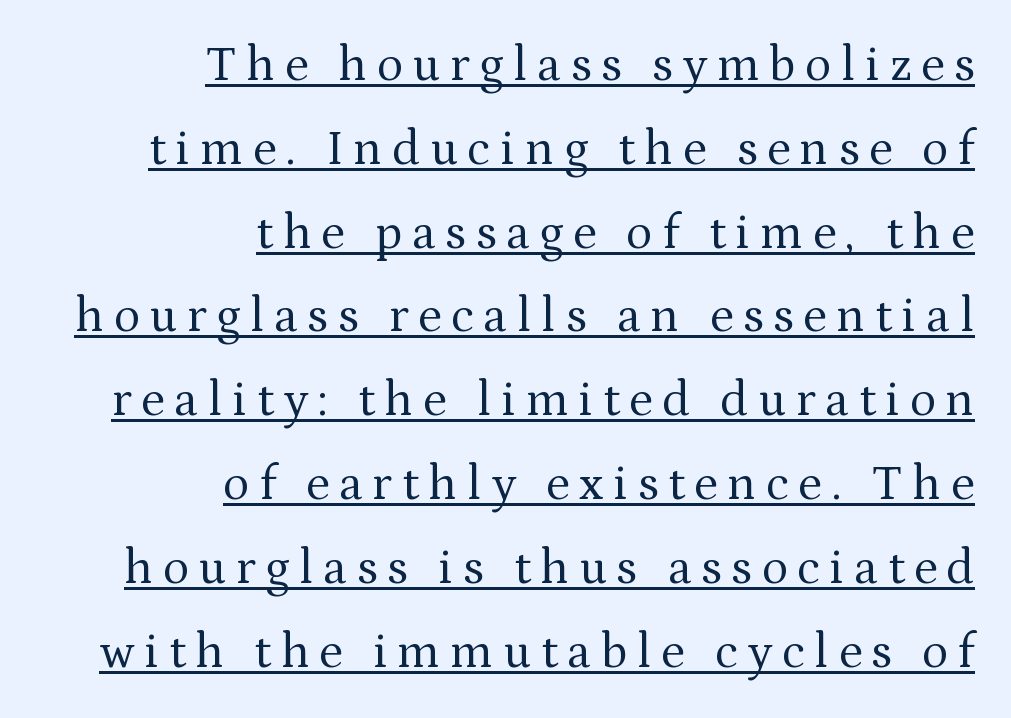
The image shows 49 px regular-weight serif type, upright; set right-aligned, line spacing 1.71x, unusually wide letter spacing (+0.2 em), underlined; medium stroke contrast and a medium x-height.
